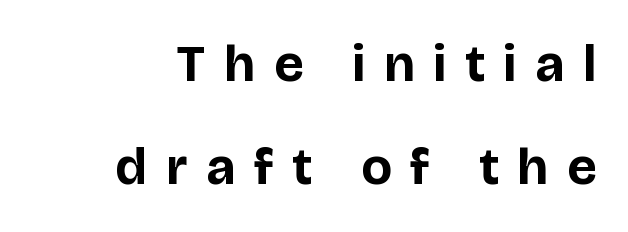
The image shows 52 px bold sans-serif type, upright; set loose line spacing (1.99x), unusually wide letter spacing (+0.36 em), not underlined; low stroke contrast and a large x-height.
